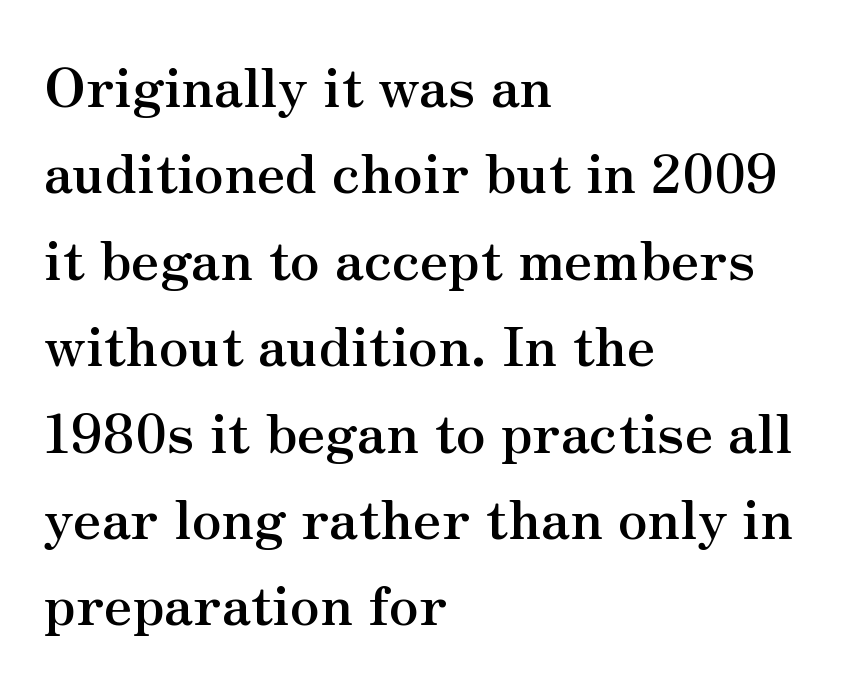
{"serif": "yes", "italic": "no", "bold": "yes", "weight": "semibold", "width": "normal", "stroke_contrast": "medium", "x_height": "small", "monospaced": "no", "underline": "no", "align": "left", "line_spacing": "normal", "line_spacing_ratio": 1.6, "letter_spacing": "normal", "letter_spacing_em": 0.0, "glyph_px": 54}
